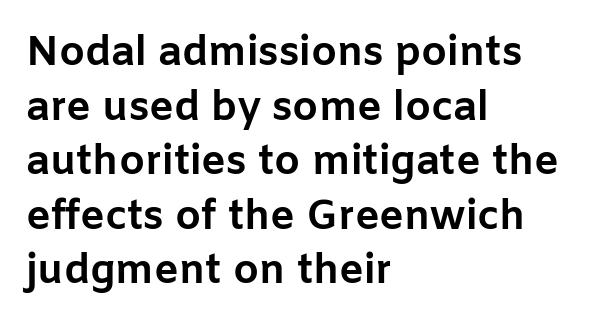
{"serif": "no", "italic": "no", "bold": "yes", "weight": "bold", "width": "normal", "stroke_contrast": "low", "x_height": "medium", "monospaced": "no", "underline": "no", "align": "left", "line_spacing": "normal", "line_spacing_ratio": 1.33, "letter_spacing": "normal", "letter_spacing_em": 0.0, "glyph_px": 41}
